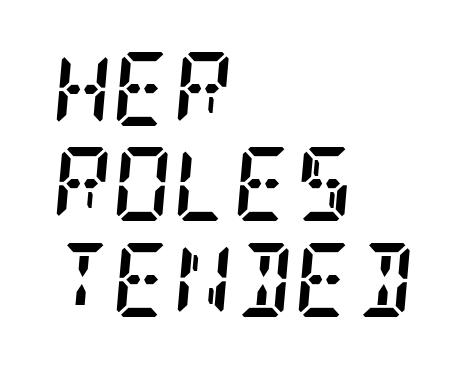
{"serif": "yes", "italic": "yes", "lean": "right", "slant_degrees": 5, "bold": "yes", "weight": "semibold", "width": "condensed", "stroke_contrast": "low", "x_height": "large", "underline": "no", "align": "left", "line_spacing": "normal", "line_spacing_ratio": 1.29, "letter_spacing": "normal", "letter_spacing_em": 0.0, "glyph_px": 74}
